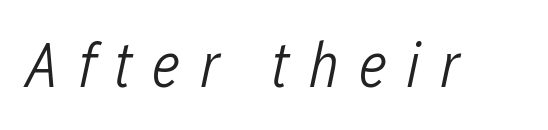
The image shows 64 px light, condensed type, italic (leaning right); set unusually wide letter spacing (+0.3 em), not underlined; low stroke contrast and a medium x-height.
